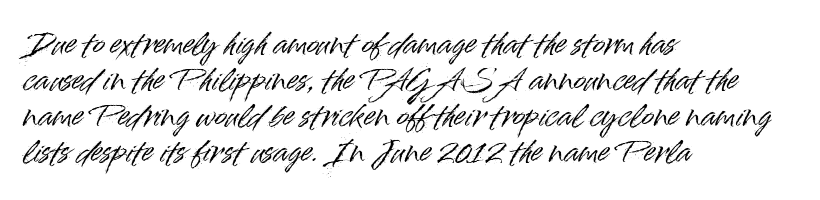
The image shows 29 px sans-serif type; set left-aligned, line spacing 1.24x, normal letter spacing, not underlined; high stroke contrast and a small x-height.
